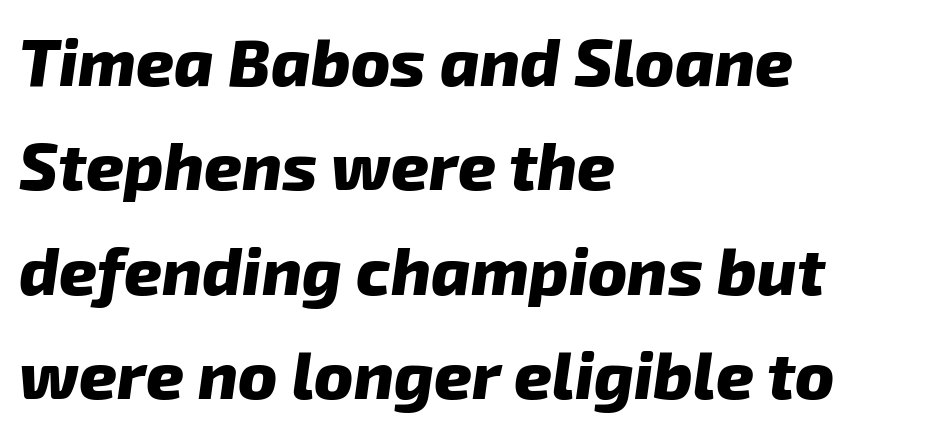
Q: Is the text bold? A: Yes.
Q: Is the typeface a serif or a sans-serif typeface? A: Sans-serif.
Q: Is the text underlined? A: No.
Q: How is the paragraph aligned? A: Left-aligned.
Q: Is the spacing between letters normal or unusually wide? A: Normal.
Q: Is the spacing between lines tight, normal or loose? A: Normal.
Q: Width (condensed, normal, or wide)? A: Normal.
Q: Stroke contrast? A: Low.
Q: x-height? A: Medium.
Q: Monospaced? A: No.
